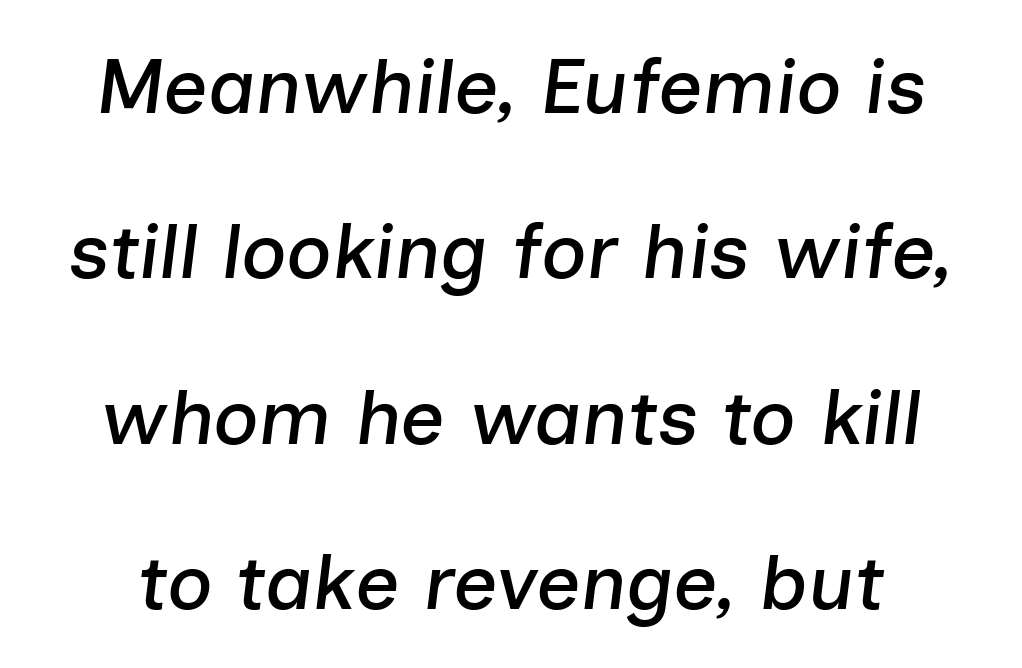
Q: Is the text italic (slanted)? A: Yes, it leans right by about 7 degrees.
Q: Is the text underlined? A: No.
Q: Is the spacing between letters normal or unusually wide? A: Normal.
Q: Is the spacing between lines tight, normal or loose? A: Loose.
Q: Width (condensed, normal, or wide)? A: Normal.
Q: Stroke contrast? A: Low.
Q: x-height? A: Medium.
Q: Monospaced? A: No.
